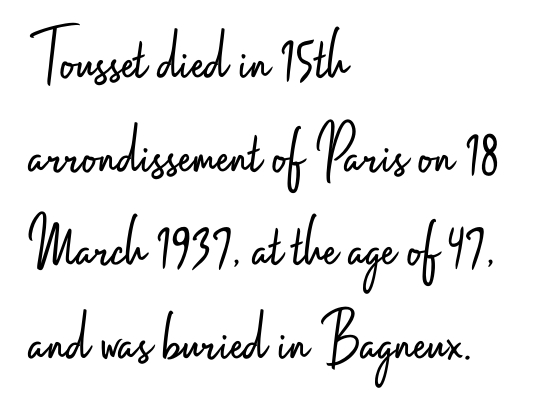
{"serif": "no", "bold": "no", "weight": "light", "width": "condensed", "stroke_contrast": "low", "x_height": "small", "monospaced": "no", "underline": "no", "align": "left", "line_spacing": "normal", "line_spacing_ratio": 1.3, "letter_spacing": "normal", "letter_spacing_em": 0.0, "glyph_px": 72}
